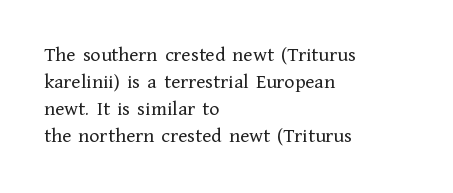
Q: Is the text bold? A: No.
Q: Is the text italic (slanted)? A: No, it is upright.
Q: Is the text underlined? A: No.
Q: How is the paragraph aligned? A: Left-aligned.
Q: Is the spacing between letters normal or unusually wide? A: Normal.
Q: Is the spacing between lines tight, normal or loose? A: Normal.
